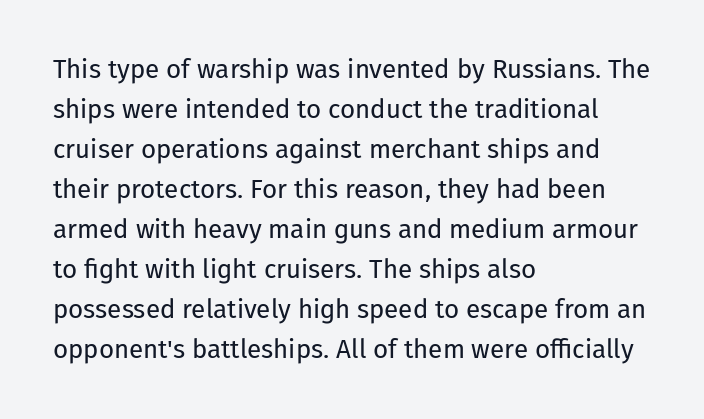
The image shows 26 px text type, upright; set left-aligned, normal line spacing (1.54x), normal letter spacing, not underlined.
